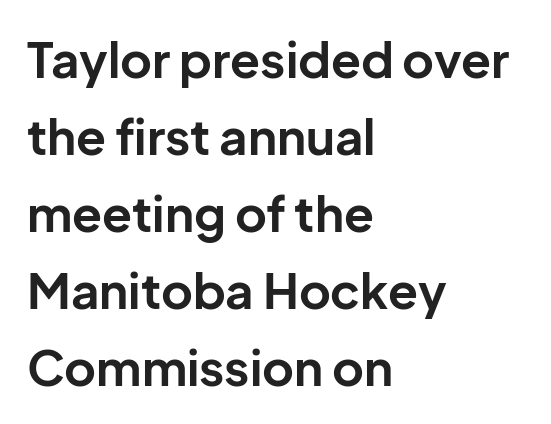
{"serif": "no", "italic": "no", "bold": "yes", "weight": "bold", "width": "normal", "stroke_contrast": "low", "x_height": "medium", "monospaced": "no", "underline": "no", "align": "left", "line_spacing": "normal", "line_spacing_ratio": 1.57, "letter_spacing": "normal", "letter_spacing_em": 0.0, "glyph_px": 49}
